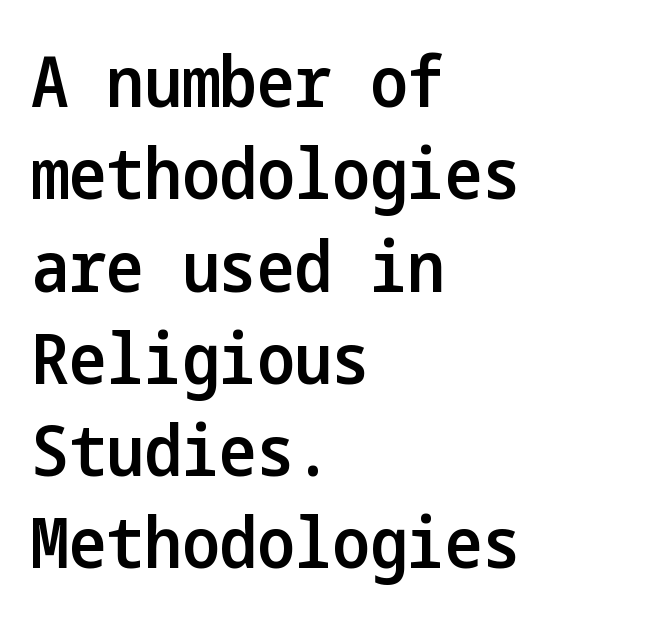
{"serif": "no", "italic": "no", "bold": "semi", "weight": "semibold", "width": "condensed", "stroke_contrast": "low", "x_height": "medium", "underline": "no", "align": "left", "line_spacing": "normal", "line_spacing_ratio": 1.3, "letter_spacing": "normal", "letter_spacing_em": 0.0, "glyph_px": 71}
